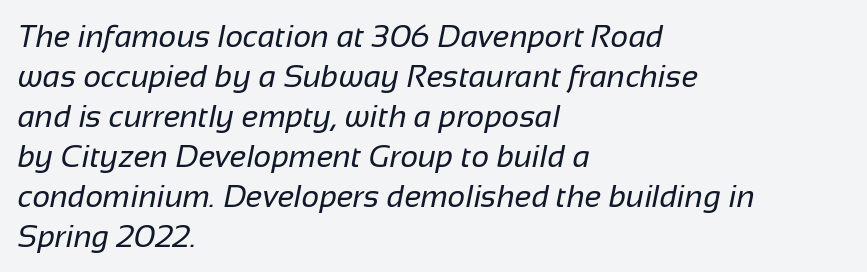
Q: Is the text bold? A: No.
Q: Is the typeface a serif or a sans-serif typeface? A: Sans-serif.
Q: Is the text underlined? A: No.
Q: How is the paragraph aligned? A: Left-aligned.
Q: Is the spacing between letters normal or unusually wide? A: Normal.
Q: Is the spacing between lines tight, normal or loose? A: Normal.
Q: Width (condensed, normal, or wide)? A: Normal.
Q: Stroke contrast? A: Low.
Q: x-height? A: Medium.
Q: Monospaced? A: No.
